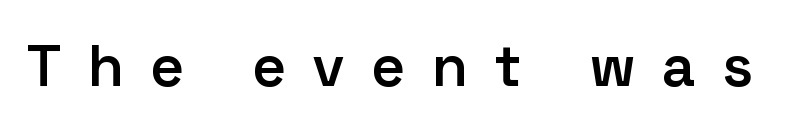
Anything drawn beneath the words? Only blank space. Every character sits straight up, as roman type does. The passage shown is typed in a proportional face where columns would drift. Spacing between characters has been opened up far beyond the box default. Weight: semibold (demi). The font family rendered here belongs to the sans-serif group.
